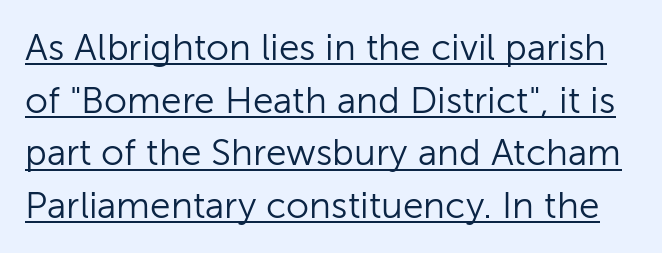
Each letter's strokes conclude bluntly, with no projecting serifs. Descenders here cross a horizontal rule under the line. The letters advance in unequal steps, a hallmark of proportional type. Unbolded letterforms with no extra heft. Tall strokes in this sample are plumb rather than angled. Honestly, the letter spacing is just normal — you wouldn't notice it.
